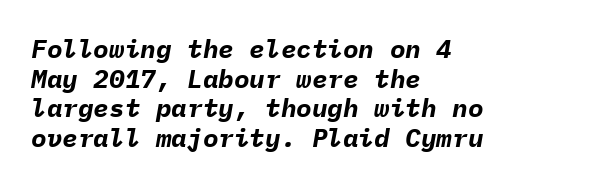
Descenders are the only things crossing below the line. The lines in this sample share a left origin and differ only in where they stop. Does the lettering tilt? It does — this is italic. How would I describe the line gaps? Narrow and economical. The font is running at its bold setting.
